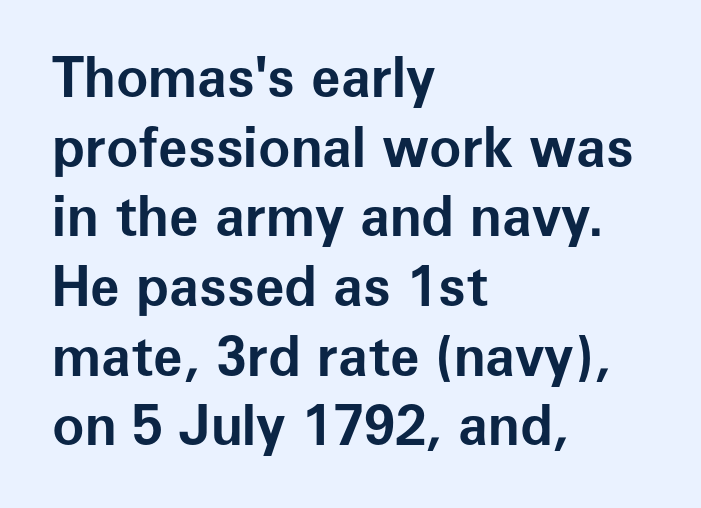
Words float on clear page, feet unadorned. The designer went with a sans here, leaving each stem footless. Summary of weight: heavy, a full bold. Compared with a centered layout, this one pins lines to the left instead.
